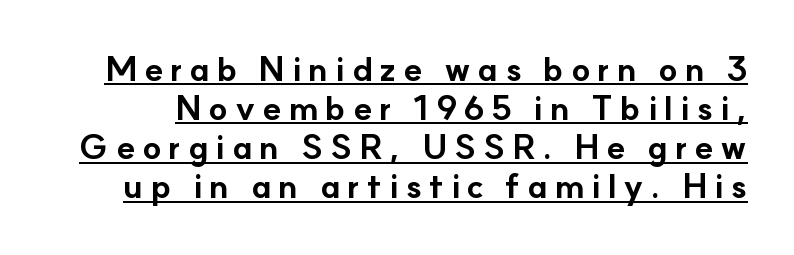
The image shows 34 px bold sans-serif type, upright; set tight line spacing (1.15x), unusually wide letter spacing (+0.2 em), underlined; low stroke contrast and a small x-height.
